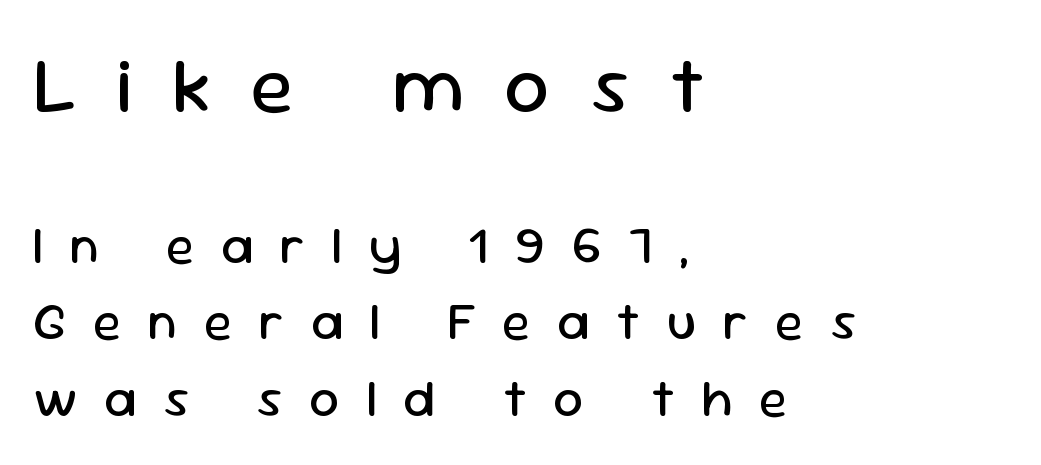
Q: Is the text bold? A: No.
Q: Is the text italic (slanted)? A: No, it is upright.
Q: Is the typeface a serif or a sans-serif typeface? A: Sans-serif.
Q: Is the text underlined? A: No.
Q: How is the paragraph aligned? A: Left-aligned.
Q: Is the spacing between letters normal or unusually wide? A: Unusually wide.
Q: Is the spacing between lines tight, normal or loose? A: Normal.
Q: Which block of text is set in a larger size, the first (top) or the second (bottom)? A: The first (top) one.
Q: Width (condensed, normal, or wide)? A: Normal.
Q: Stroke contrast? A: Low.
Q: x-height? A: Medium.
Q: Monospaced? A: No.
